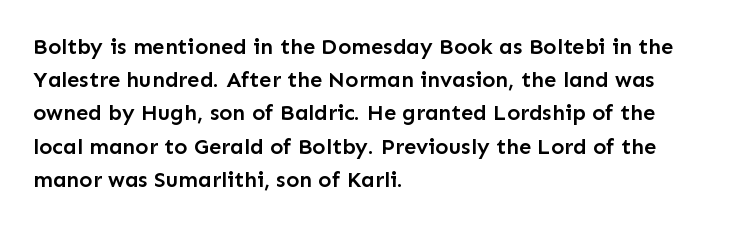
The image shows 22 px text type, upright; set left-aligned, normal line spacing (1.51x), normal letter spacing, not underlined.
